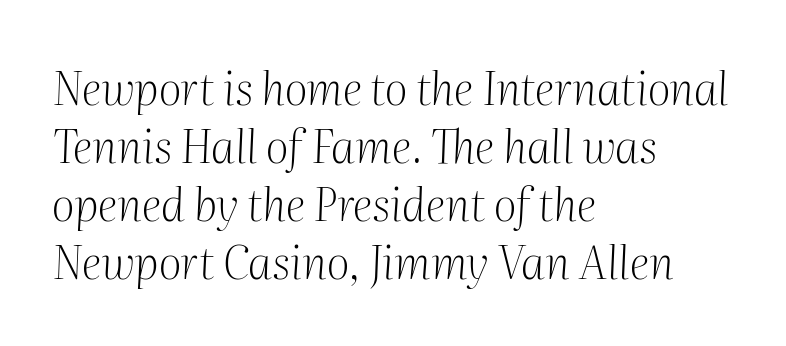
{"serif": "yes", "italic": "yes", "lean": "right", "slant_degrees": 2, "bold": "no", "weight": "light", "width": "normal", "stroke_contrast": "medium", "x_height": "medium", "monospaced": "no", "underline": "no", "align": "left", "line_spacing": "normal", "line_spacing_ratio": 1.29, "letter_spacing": "normal", "letter_spacing_em": 0.0, "glyph_px": 45}
